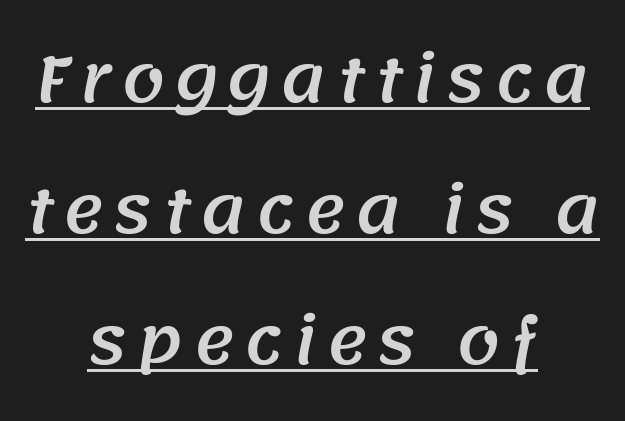
{"serif": "no", "width": "normal", "stroke_contrast": "medium", "x_height": "large", "monospaced": "no", "underline": "yes", "align": "center", "line_spacing": "loose", "line_spacing_ratio": 2.11, "glyph_px": 62}
